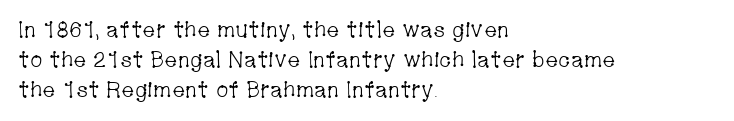
Q: Is the text bold? A: No.
Q: Is the text italic (slanted)? A: No, it is upright.
Q: Is the text underlined? A: No.
Q: How is the paragraph aligned? A: Left-aligned.
Q: Is the spacing between letters normal or unusually wide? A: Normal.
Q: Is the spacing between lines tight, normal or loose? A: Normal.
